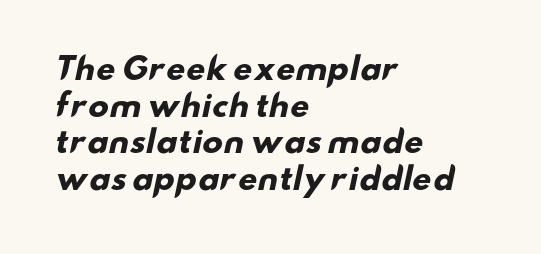
The letters carry no serifs — their stems end cleanly without finishing strokes. Just letters on the line, the space beneath them empty. A typesetter would call this proportional, since set widths differ per character. The strokes are fattened all the way to bold.
